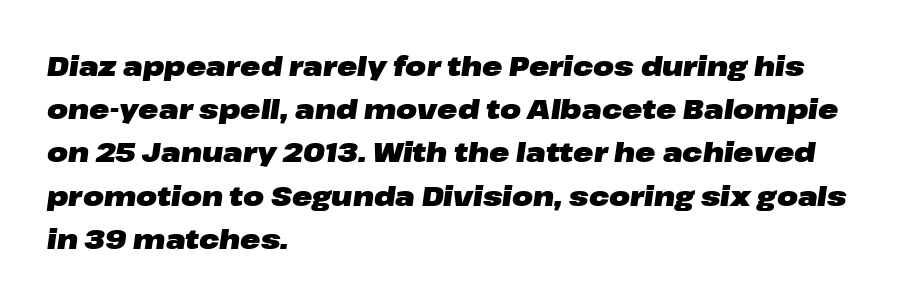
The image shows 27 px bold type, italic (leaning right); set left-aligned, normal line spacing (1.6x), normal letter spacing, not underlined.
